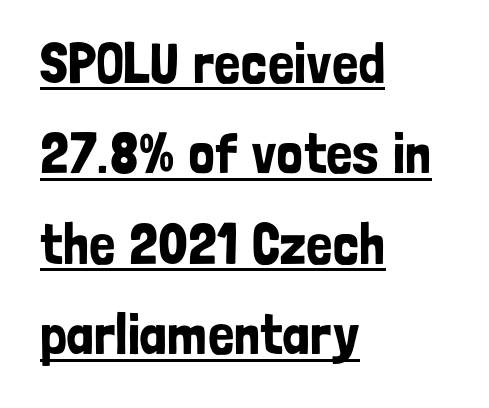
The image shows 58 px condensed sans-serif type, upright; set left-aligned, normal line spacing (1.56x), normal letter spacing, underlined; low stroke contrast and a medium x-height.
